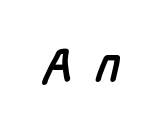
The space beneath each line is pristine and unruled. The letters are spread apart with noticeably loose tracking. I'd call this a sans setting — the letters go barefoot. A dark, heavy texture on the line: the type is bold.
